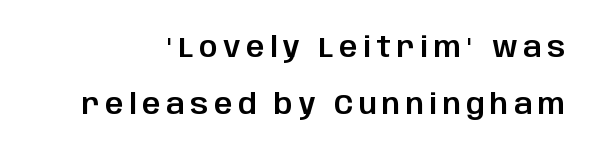
Spacing verdict: proportional, widths tailored to each character. Clear beneath every line of the passage. Every stem runs plumb, perpendicular to the baseline. Look at the bottom of the vertical strokes: they stop flat, with no serifs.
